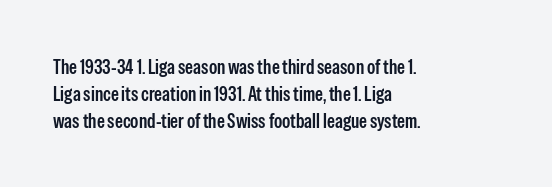
The image shows 20 px text type, upright; set left-aligned, normal line spacing (1.34x), normal letter spacing, not underlined.
